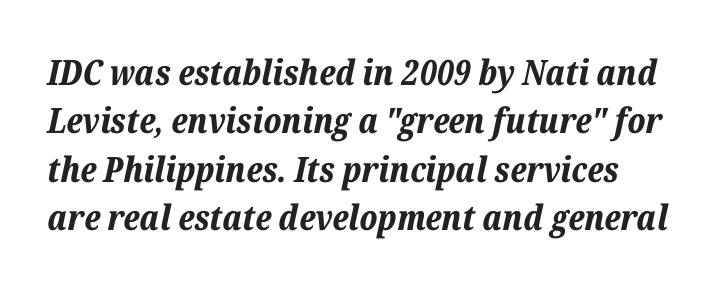
Q: Is the text bold? A: Yes.
Q: Is the text italic (slanted)? A: Yes, it leans right by about 12 degrees.
Q: Is the text underlined? A: No.
Q: Is the spacing between letters normal or unusually wide? A: Normal.
Q: Is the spacing between lines tight, normal or loose? A: Normal.
Q: Width (condensed, normal, or wide)? A: Normal.
Q: Stroke contrast? A: Low.
Q: x-height? A: Medium.
Q: Monospaced? A: No.
